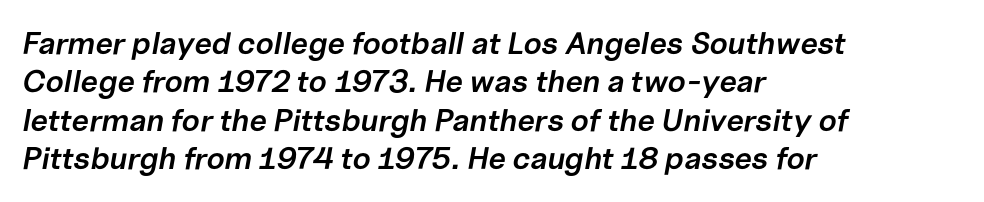
The image shows 31 px semibold type, italic (leaning right); set left-aligned, line spacing 1.24x, normal letter spacing, not underlined; low stroke contrast and a medium x-height.
